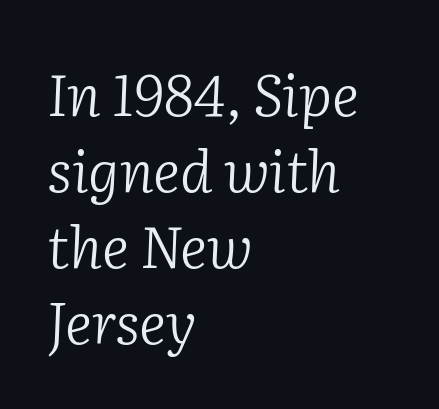
The rendering anchors every line to the left-hand side. The passage shown is typed in a proportional face where columns would drift. Baseline-to-baseline distance is the conventional proportion of letter height. These glyphs show unthickened strokes, regular width or finer. No extra tracking has been applied to these lines.
